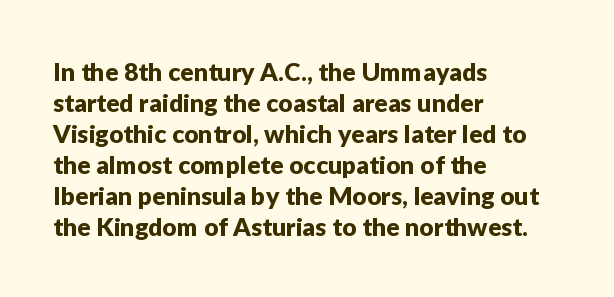
The image shows 25 px text type, upright; set left-aligned, line spacing 1.24x, normal letter spacing, not underlined.
